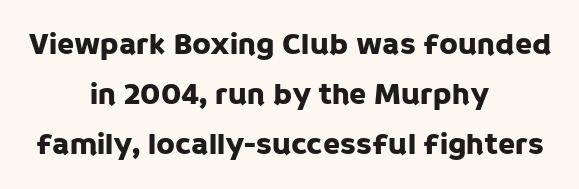
No feet cap the strokes, marking this as sans-serif type. The specimen reads as upright at a glance. Standard letterfit; no display-style spreading of the glyphs. No word sits above an underline.
